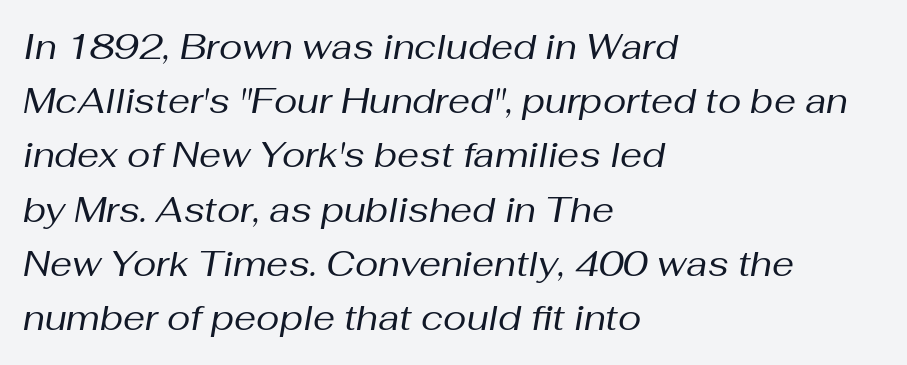
Q: Is the text bold? A: No.
Q: Is the text italic (slanted)? A: Yes, it leans right by about 10 degrees.
Q: Is the text underlined? A: No.
Q: How is the paragraph aligned? A: Left-aligned.
Q: Is the spacing between letters normal or unusually wide? A: Normal.
Q: Is the spacing between lines tight, normal or loose? A: Normal.
Q: Width (condensed, normal, or wide)? A: Normal.
Q: Stroke contrast? A: Medium.
Q: x-height? A: Medium.
Q: Monospaced? A: No.
